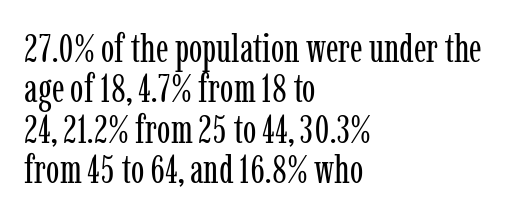
The image shows 40 px regular-weight, condensed serif type, upright; set left-aligned, tight line spacing (1.01x), normal letter spacing, not underlined; low stroke contrast and a medium x-height.
